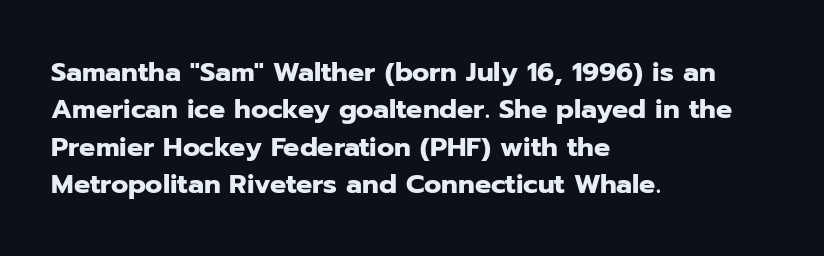
{"italic": "no", "bold": "yes", "underline": "no", "align": "left", "line_spacing": "normal", "line_spacing_ratio": 1.38, "letter_spacing": "normal", "letter_spacing_em": 0.0, "glyph_px": 27}
